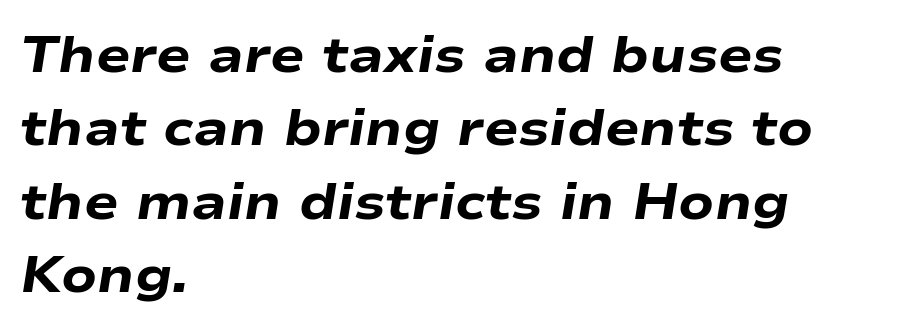
The image shows 51 px heavy, wide type, italic (leaning right); set left-aligned, normal line spacing (1.44x), normal letter spacing, not underlined; low stroke contrast and a medium x-height.
